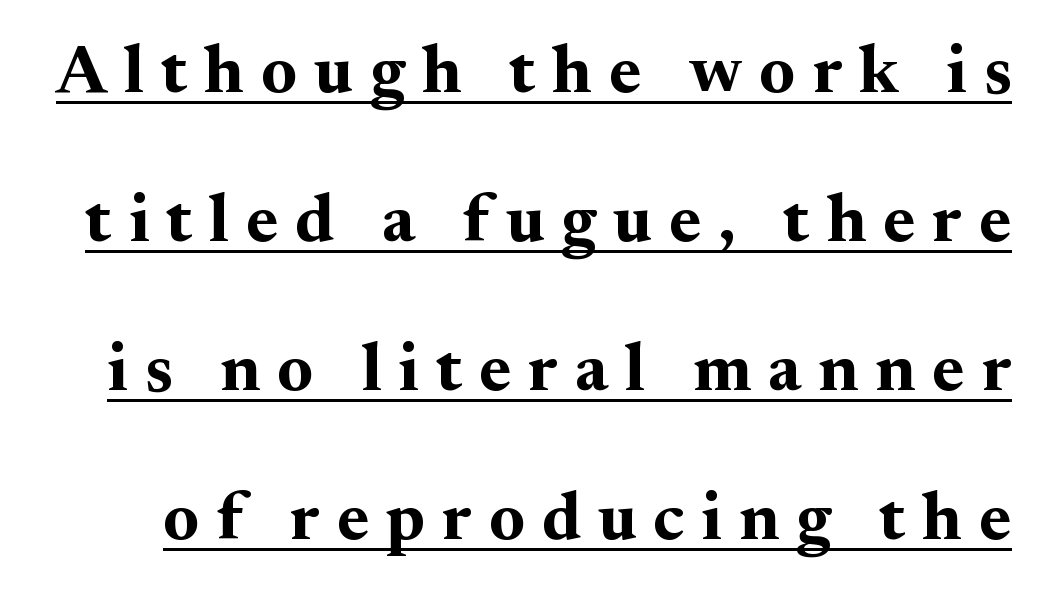
Its strokes are broad and dark, the hallmark of bold type. Underlined type. The rendering shows small feet on the letterforms — a serif design. The face used here is proportionally spaced, like ordinary book or web type. Is the letter spacing exaggerated? Yes — the characters are pushed far apart. Upright lettering throughout.
